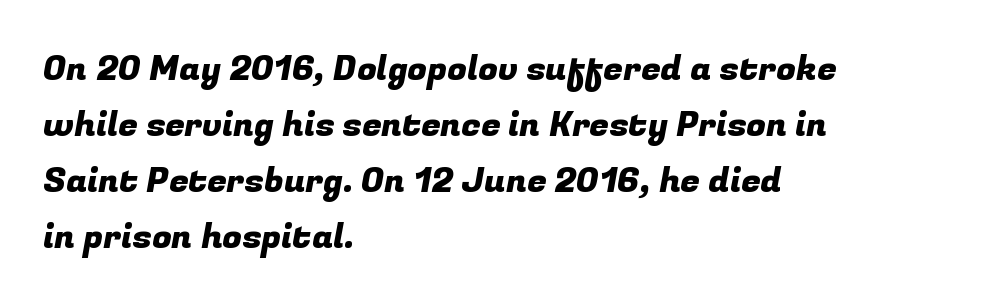
Check under the words: just untouched page. One-word summary of the alignment: left. Is this a fixed-width face? No — the glyphs have proportional, varying widths. Classification — sans serif. Nothing unusual about the tracking: characters are spaced as the font intends. In terms of leading, this rendering sits right in the middle.
